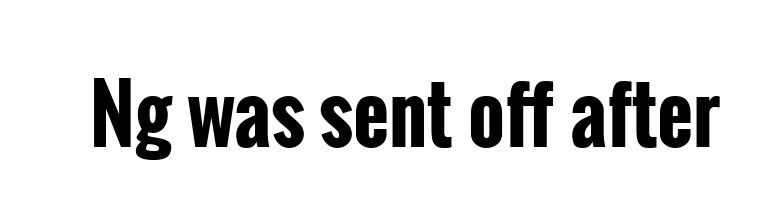
Set as a true bold cut, around the 700 mark. Inter-character spacing is left at the font's built-in metrics. The face used here is a sans, in the tradition of grotesques and geometrics. No italicization has been applied; the sample stays upright. Proportional: the letters do not fall into vertical columns.
